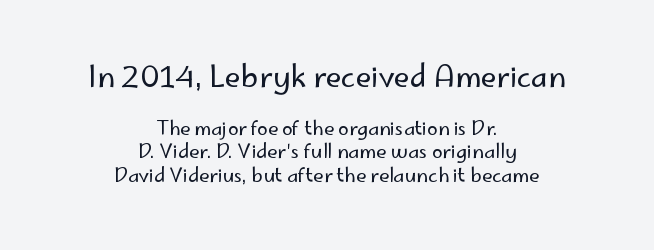
The image shows 29 px regular-weight sans-serif type, upright; set centered, line spacing 1.23x, normal letter spacing, not underlined; the first (top) block is 1.53x larger; low stroke contrast and a small x-height.
